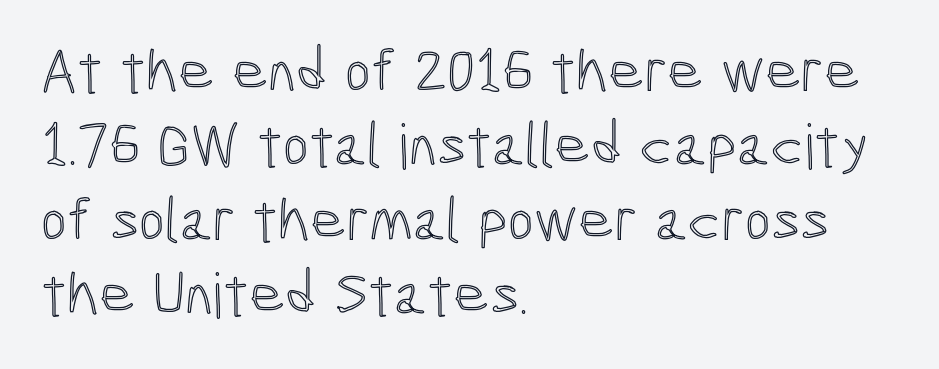
In terms of posture, this sample is upright. Left-aligned paragraph, ragged on the right. Default kerning and tracking; the words read as compact shapes. Each letter keeps its own natural width here, so spacing adapts to shape. Underlining? Definitely not there.
